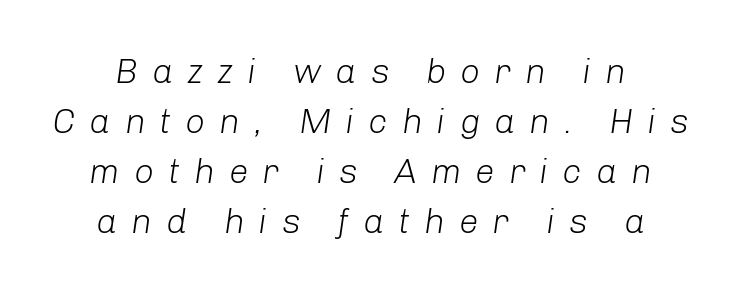
Descenders hang freely into open space. No letter is thick-stroked: the sample isn't bold. If you drew a line through each stem, it would be angled. Letter spacing: wide.
